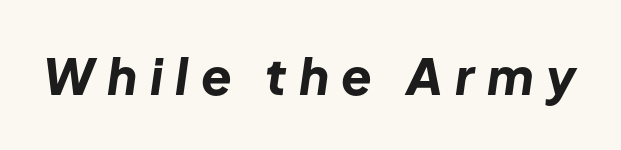
Q: Is the text bold? A: Yes.
Q: Is the text italic (slanted)? A: Yes, it leans right by about 8 degrees.
Q: Is the text underlined? A: No.
Q: Is the spacing between letters normal or unusually wide? A: Unusually wide.
Q: Width (condensed, normal, or wide)? A: Normal.
Q: Stroke contrast? A: Low.
Q: x-height? A: Medium.
Q: Monospaced? A: No.
